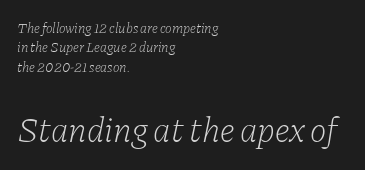
Stem width sits at or under what a default text font uses. When letters slant like this, we call the style italic. Decoration check: the copy has no underline. The lines sit at an ordinary, default distance from one another.
